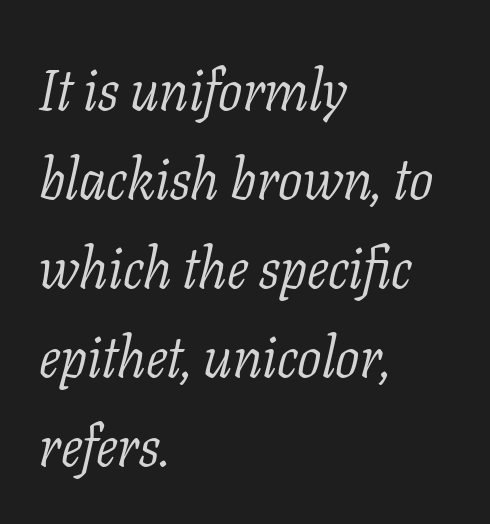
The image shows 57 px light serif type, italic (leaning right); set left-aligned, normal line spacing (1.56x), normal letter spacing, not underlined; low stroke contrast and a medium x-height.
